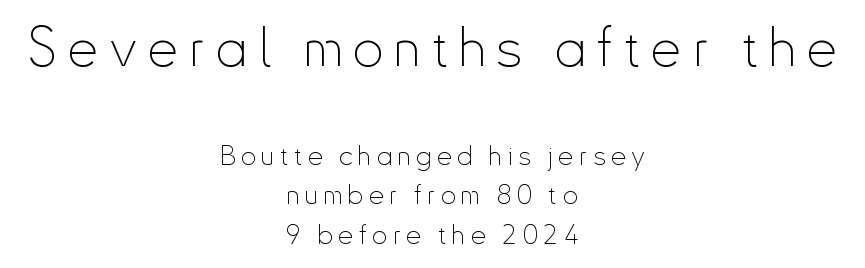
Q: Is the text bold? A: No.
Q: Is the text italic (slanted)? A: No, it is upright.
Q: Is the typeface a serif or a sans-serif typeface? A: Sans-serif.
Q: Is the text underlined? A: No.
Q: How is the paragraph aligned? A: Centered.
Q: Is the spacing between letters normal or unusually wide? A: Unusually wide.
Q: Is the spacing between lines tight, normal or loose? A: Normal.
Q: Which block of text is set in a larger size, the first (top) or the second (bottom)? A: The first (top) one.
Q: Width (condensed, normal, or wide)? A: Condensed.
Q: Stroke contrast? A: Low.
Q: x-height? A: Small.
Q: Monospaced? A: No.
